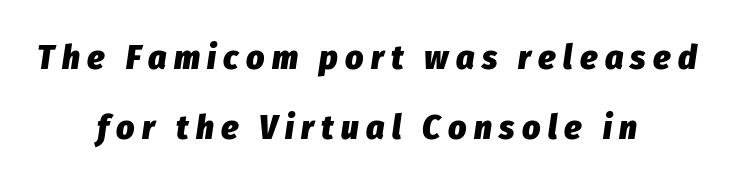
Looking at the ascenders, they clearly lean. The leading is generous, giving the passage an open texture. Varying glyph widths throughout — classic text-font behaviour. The gaps between neighbouring characters are conspicuously large. Does the weight exceed regular? Yes, all the way to bold.
